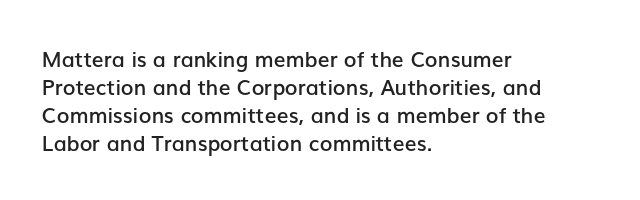
This is moderately heavy type, rendered in semibold. The baseline area is clear. The horizontal fit of the characters is conventional and even. Layout note: lines flush left.
